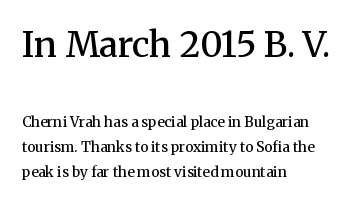
Short and long lines alike share a common starting point at left. Character widths vary here, with narrow letters taking less room than wide ones. Nobody touched the tracking dial on this one. The rendering shows small feet on the letterforms — a serif design. Does the lettering tilt? It doesn't — this is upright. Scale decreases going downward across the two blocks.
